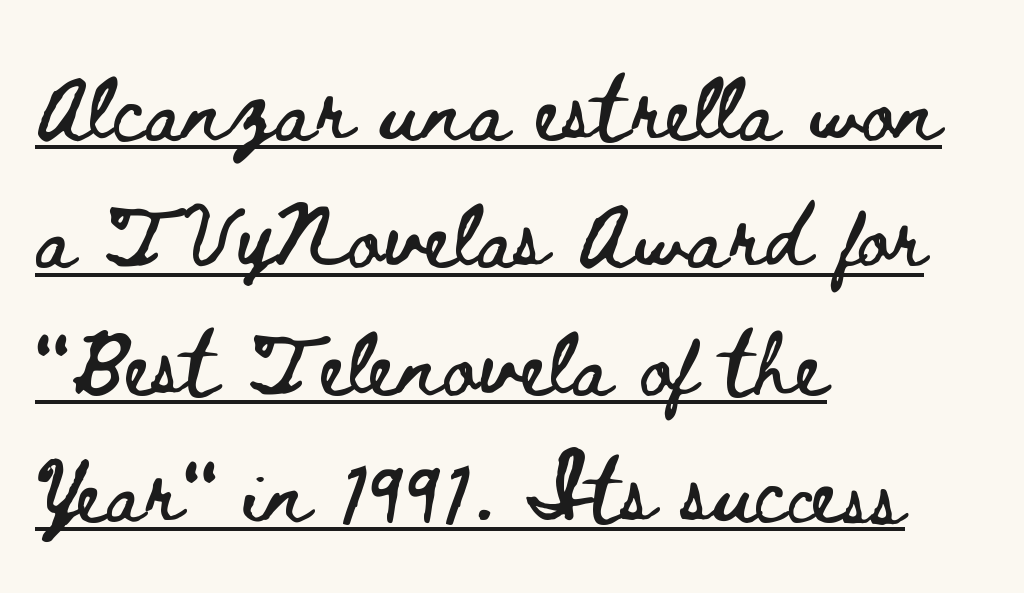
{"width": "wide", "stroke_contrast": "low", "x_height": "small", "monospaced": "no", "underline": "yes", "align": "left", "line_spacing": "loose", "line_spacing_ratio": 2.02, "letter_spacing": "normal", "letter_spacing_em": 0.0, "glyph_px": 63}
